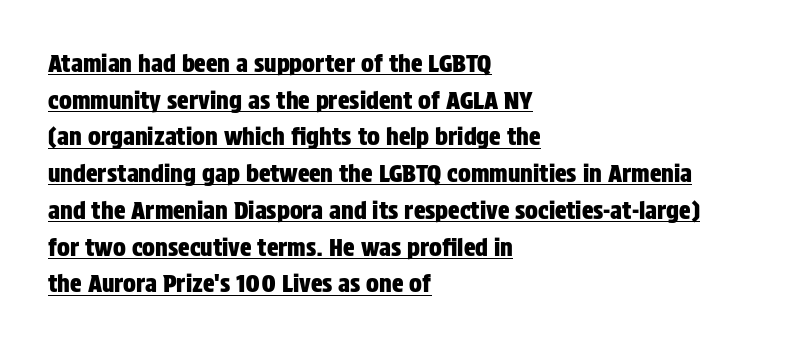
{"italic": "no", "underline": "yes", "align": "left", "line_spacing": "normal", "line_spacing_ratio": 1.53, "letter_spacing": "normal", "letter_spacing_em": 0.0, "glyph_px": 24}
